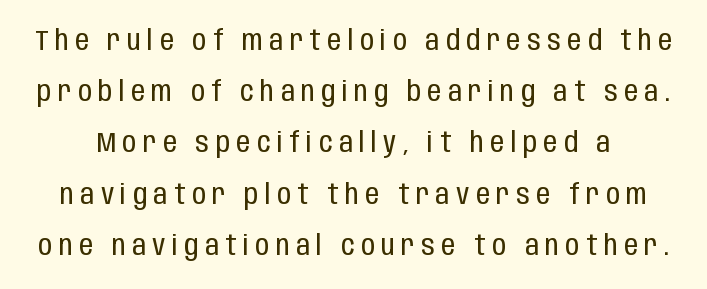
Each row of text sits above clean, open space. Varying glyph widths throughout — classic text-font behaviour. This sample uses expanded letter spacing, leaving extra air between glyphs. Heaviness? Minimal to ordinary, like unemphasized prose. Look at the bottom of the vertical strokes: they stop flat, with no serifs.
